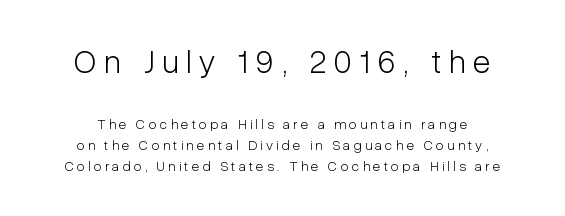
{"serif": "no", "italic": "no", "bold": "no", "weight": "light", "width": "condensed", "stroke_contrast": "low", "x_height": "medium", "monospaced": "no", "underline": "no", "align": "center", "line_spacing": "normal", "line_spacing_ratio": 1.48, "letter_spacing": "wide", "letter_spacing_em": 0.24, "larger_block": "first", "size_ratio": 2.36, "glyph_px": 33}
